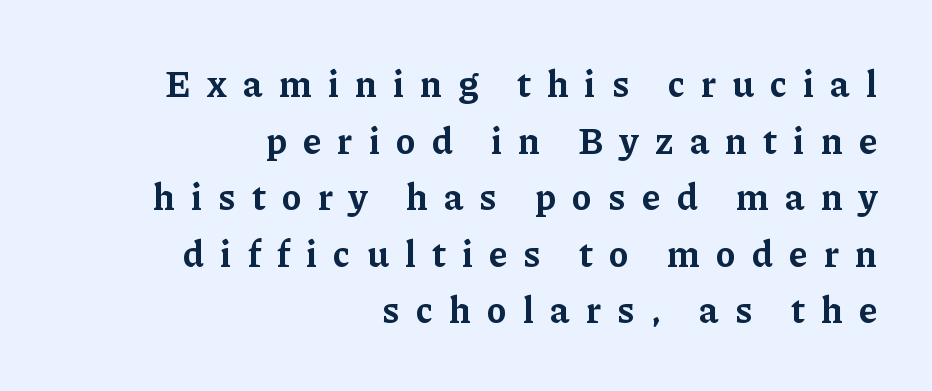
{"serif": "yes", "italic": "no", "bold": "yes", "weight": "bold", "width": "normal", "stroke_contrast": "low", "x_height": "medium", "monospaced": "no", "underline": "no", "align": "right", "line_spacing": "normal", "line_spacing_ratio": 1.53, "letter_spacing": "wide", "letter_spacing_em": 0.44, "glyph_px": 37}
